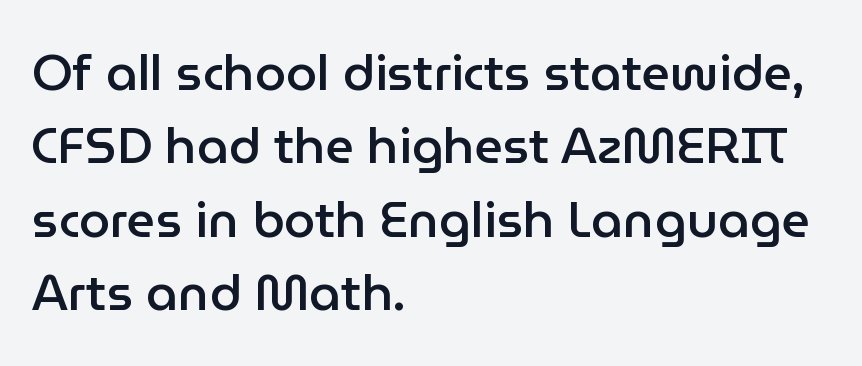
The image shows 50 px semibold sans-serif type, upright; set left-aligned, normal line spacing (1.47x), normal letter spacing, not underlined; low stroke contrast and a medium x-height.
